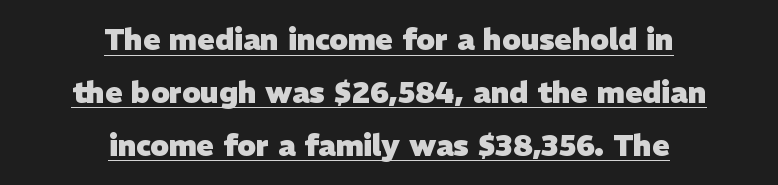
The image shows 29 px heavy sans-serif type; set centered, line spacing 1.82x, normal letter spacing, underlined; low stroke contrast and a medium x-height.
